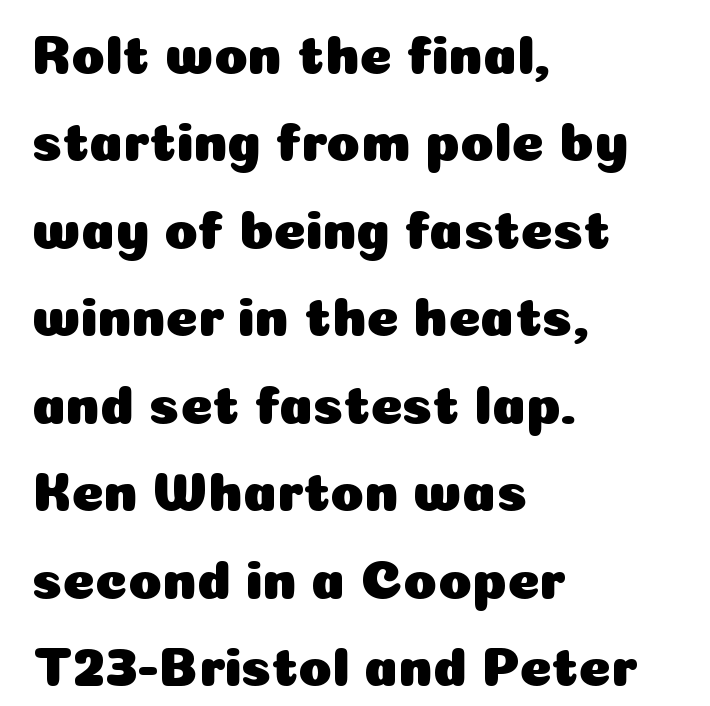
Q: Is the text italic (slanted)? A: No, it is upright.
Q: Is the typeface a serif or a sans-serif typeface? A: Sans-serif.
Q: Is the text underlined? A: No.
Q: How is the paragraph aligned? A: Left-aligned.
Q: Is the spacing between letters normal or unusually wide? A: Normal.
Q: Is the spacing between lines tight, normal or loose? A: Normal.
Q: Width (condensed, normal, or wide)? A: Normal.
Q: Stroke contrast? A: Low.
Q: x-height? A: Medium.
Q: Monospaced? A: No.
